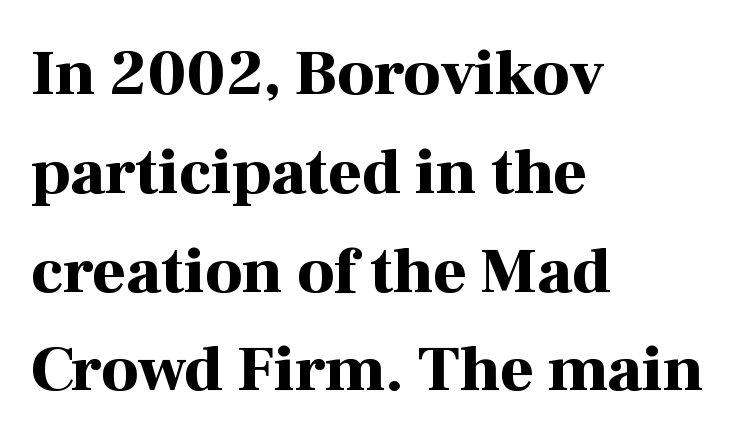
{"serif": "yes", "italic": "no", "bold": "yes", "weight": "bold", "width": "normal", "stroke_contrast": "high", "x_height": "medium", "monospaced": "no", "underline": "no", "align": "left", "line_spacing": "normal", "line_spacing_ratio": 1.52, "letter_spacing": "normal", "letter_spacing_em": 0.0, "glyph_px": 65}
